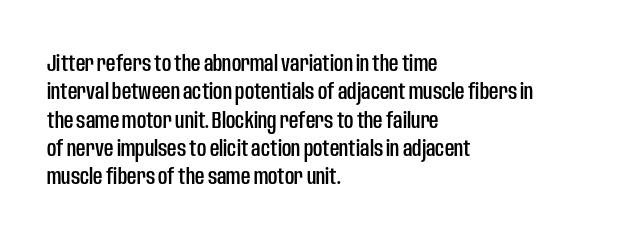
Q: Is the text italic (slanted)? A: No, it is upright.
Q: Is the text underlined? A: No.
Q: How is the paragraph aligned? A: Left-aligned.
Q: Is the spacing between letters normal or unusually wide? A: Normal.
